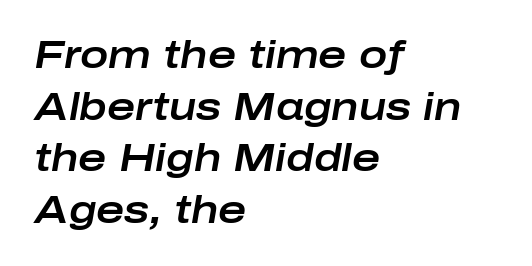
The letters are slanted; this is an italic face. Compared with typical body copy, the letter spacing here is the same. Vertical spacing — default. A classic flush-left, rag-right setting is used for this passage.
